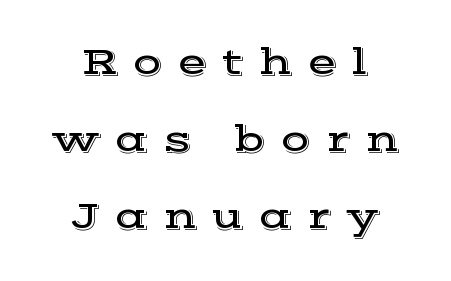
{"serif": "yes", "italic": "no", "width": "wide", "x_height": "medium", "monospaced": "no", "underline": "no", "align": "center", "line_spacing": "loose", "line_spacing_ratio": 1.98, "letter_spacing": "wide", "letter_spacing_em": 0.36, "glyph_px": 39}
